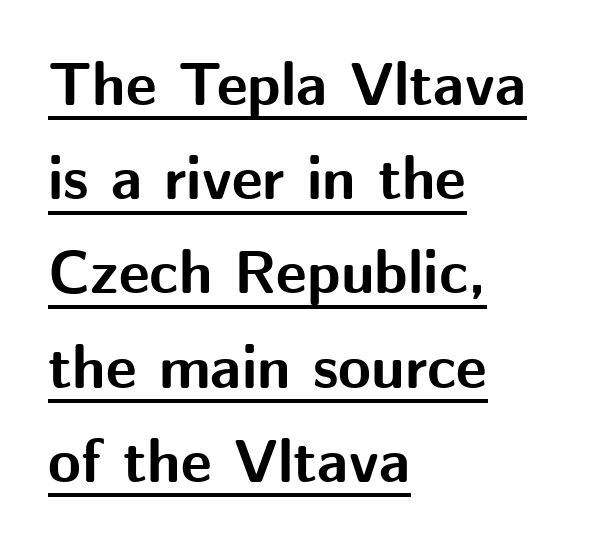
Q: Is the text bold? A: Yes.
Q: Is the text italic (slanted)? A: No, it is upright.
Q: Is the typeface a serif or a sans-serif typeface? A: Sans-serif.
Q: Is the text underlined? A: Yes.
Q: How is the paragraph aligned? A: Left-aligned.
Q: Is the spacing between letters normal or unusually wide? A: Normal.
Q: Is the spacing between lines tight, normal or loose? A: Normal.
Q: Width (condensed, normal, or wide)? A: Normal.
Q: Stroke contrast? A: Medium.
Q: x-height? A: Medium.
Q: Monospaced? A: No.
